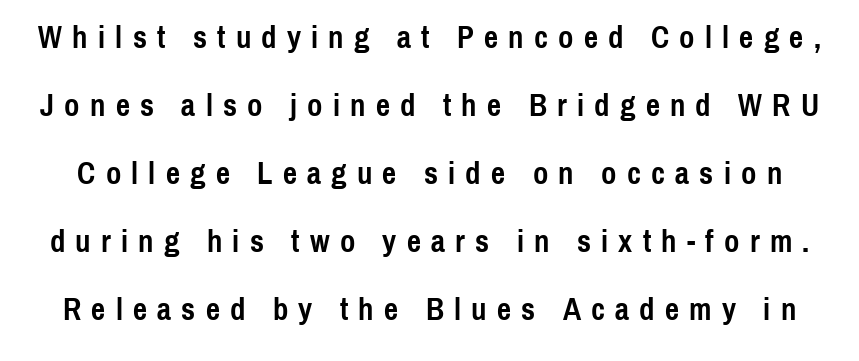
{"serif": "no", "italic": "no", "bold": "yes", "weight": "semibold", "width": "condensed", "x_height": "medium", "monospaced": "no", "underline": "no", "line_spacing": "loose", "line_spacing_ratio": 2.19, "letter_spacing": "wide", "letter_spacing_em": 0.33, "glyph_px": 31}
